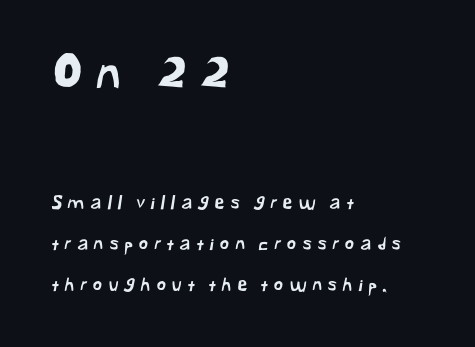
Lines of text with bare space underneath. Casual observation: everything's shoved over to the left. This block would shrink considerably if given ordinary leading; it's expanded now. The horizontal fit of the characters is loose and conspicuously gappy. Note the varied advance widths — an 'i' is clearly narrower than an 'm'. Classification — sans serif.
